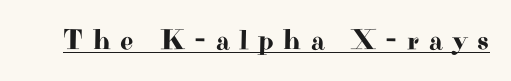
These lines are rendered in a variable-pitch font. The designer went with a serif here, giving each stem small feet. These lines have a slow, spaced-out rhythm from letter to letter. Every word sits above its own underline. Do the letters lean? They stand straight.
